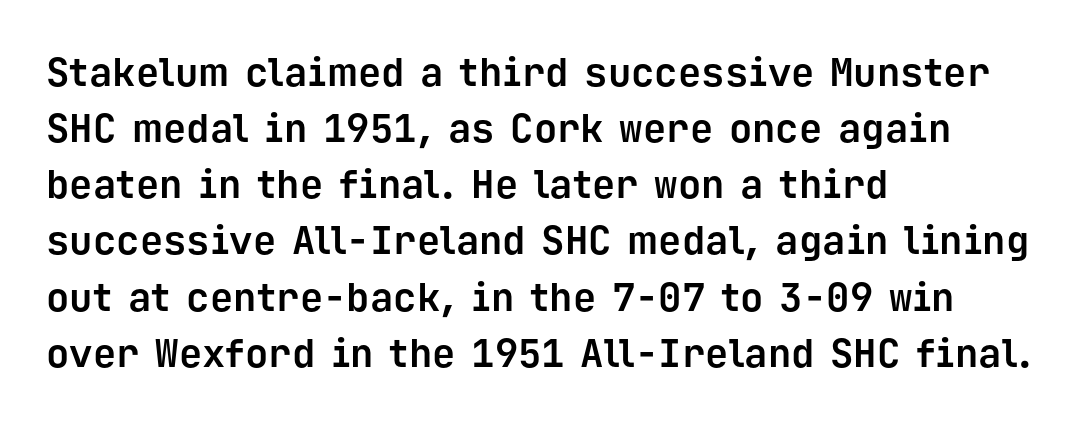
{"serif": "no", "italic": "no", "bold": "yes", "weight": "bold", "width": "normal", "stroke_contrast": "low", "x_height": "medium", "monospaced": "yes", "underline": "no", "align": "left", "line_spacing": "normal", "line_spacing_ratio": 1.44, "letter_spacing": "normal", "letter_spacing_em": 0.0, "glyph_px": 39}
